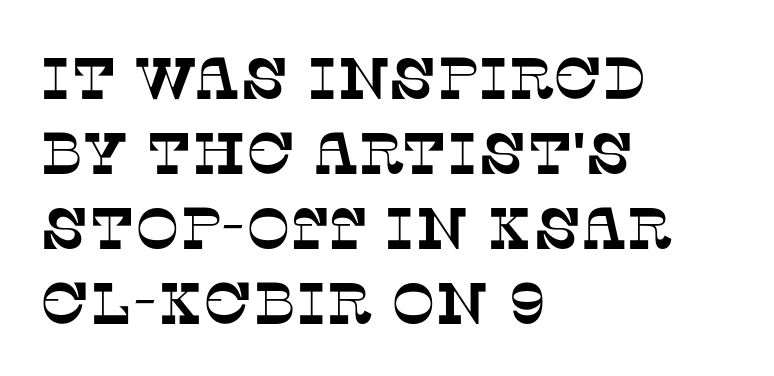
{"serif": "yes", "width": "normal", "stroke_contrast": "low", "x_height": "large", "monospaced": "no", "underline": "no", "align": "left", "line_spacing": "normal", "line_spacing_ratio": 1.27, "letter_spacing": "normal", "letter_spacing_em": 0.0, "glyph_px": 59}
